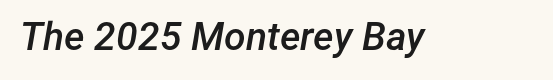
The image shows 39 px semibold type, italic (leaning right); set normal letter spacing, not underlined; low stroke contrast and a medium x-height.
